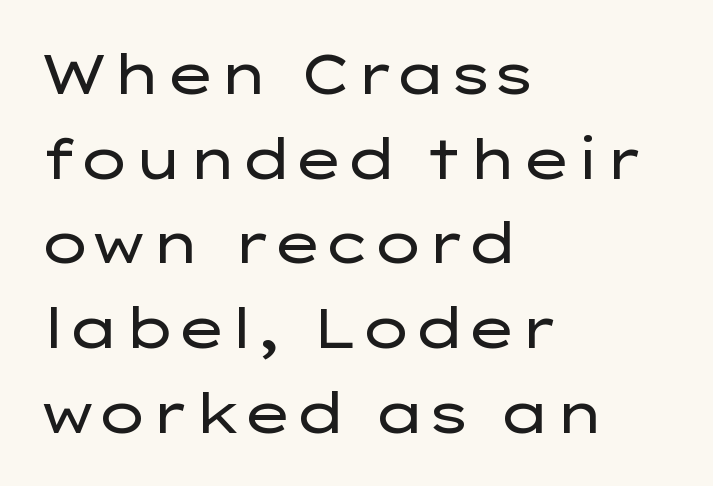
Q: Is the text bold? A: No.
Q: Is the text italic (slanted)? A: No, it is upright.
Q: Is the typeface a serif or a sans-serif typeface? A: Sans-serif.
Q: Is the text underlined? A: No.
Q: How is the paragraph aligned? A: Left-aligned.
Q: Is the spacing between letters normal or unusually wide? A: Normal.
Q: Is the spacing between lines tight, normal or loose? A: Normal.
Q: Width (condensed, normal, or wide)? A: Wide.
Q: Stroke contrast? A: Low.
Q: x-height? A: Medium.
Q: Monospaced? A: No.
